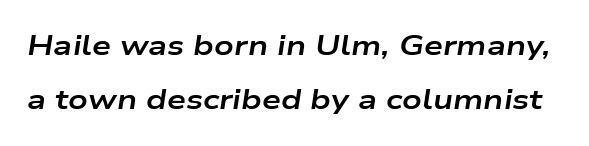
Every letter is thick-stroked: bold, no question. Students, note that the glyphs here touch the page at normal intervals. The typography opts for an oblique posture over an upright one. The baseline area is clear. Horizontal bands of white between lines are thick stripes.
